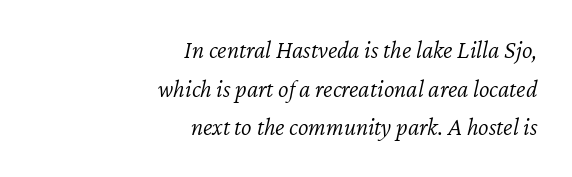
Q: Is the text bold? A: No.
Q: Is the text italic (slanted)? A: Yes, it leans right by about 12 degrees.
Q: Is the text underlined? A: No.
Q: How is the paragraph aligned? A: Right-aligned.
Q: Is the spacing between letters normal or unusually wide? A: Normal.
Q: Is the spacing between lines tight, normal or loose? A: Normal.
